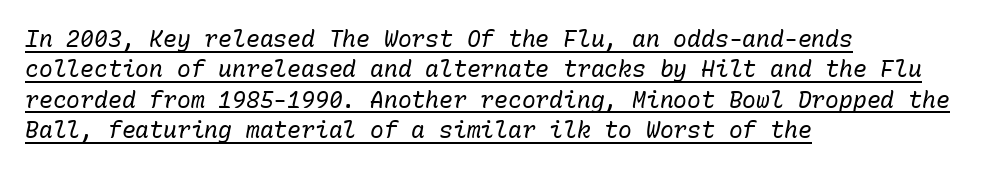
Has an underline been added? It has. Honestly, the letter spacing is just normal — you wouldn't notice it. Stroke thickness stays within the range of a standard reading face or lighter. Where is the straight margin? On the left. Quick note: interline space is typical. If you drew a line through each stem, it would be angled.
